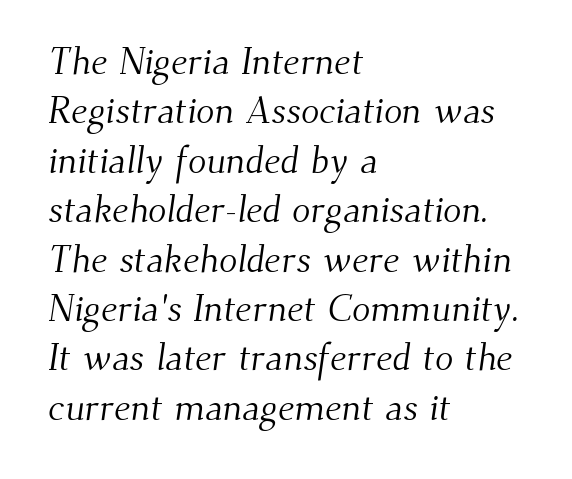
{"serif": "yes", "bold": "no", "weight": "light", "width": "normal", "stroke_contrast": "medium", "x_height": "small", "monospaced": "no", "underline": "no", "align": "left", "line_spacing": "normal", "line_spacing_ratio": 1.3, "letter_spacing": "normal", "letter_spacing_em": 0.0, "glyph_px": 38}
